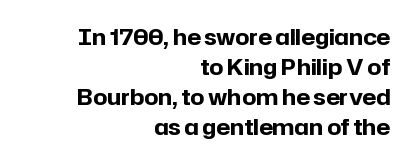
Alignment: flush right. The rendering keeps characters at their native spacing. The glyphs are unaccompanied by any horizontal stroke below them. A dark, heavy texture on the line: the type is bold.
